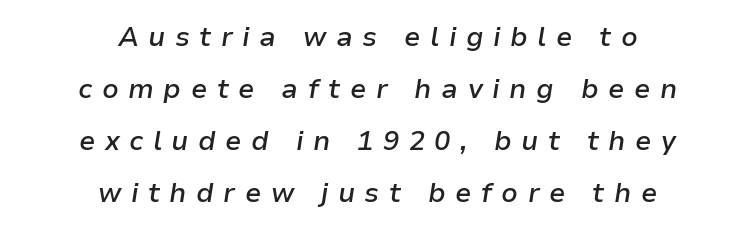
A great deal of white space separates one row of letters from the next. An italicized treatment has been applied to the whole sample. Notice how the passage keeps no hard edge, just a central spine. The passage shown has open, widely tracked lettering throughout. A clean baseline with only descenders dipping below it.
